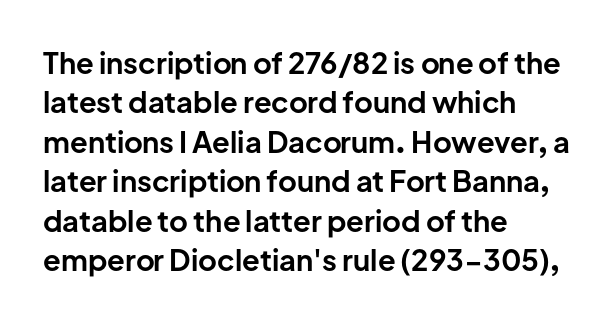
The image shows 29 px bold sans-serif type, upright; set left-aligned, normal line spacing (1.36x), normal letter spacing, not underlined; low stroke contrast and a medium x-height.
